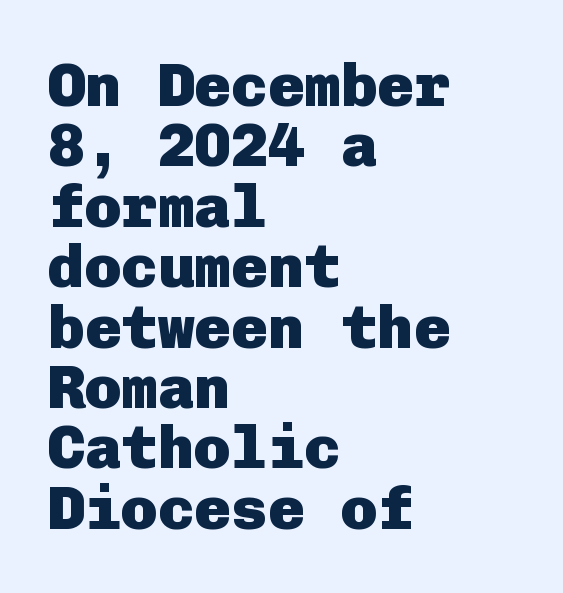
{"serif": "no", "italic": "no", "bold": "yes", "weight": "heavy", "width": "normal", "stroke_contrast": "low", "x_height": "medium", "underline": "no", "align": "left", "line_spacing": "tight", "line_spacing_ratio": 0.99, "letter_spacing": "normal", "letter_spacing_em": 0.0, "glyph_px": 61}
